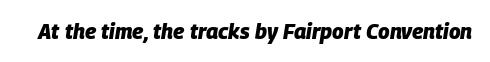
{"italic": "yes", "lean": "right", "slant_degrees": 9, "bold": "yes", "underline": "no", "letter_spacing": "normal", "letter_spacing_em": 0.0, "glyph_px": 21}
